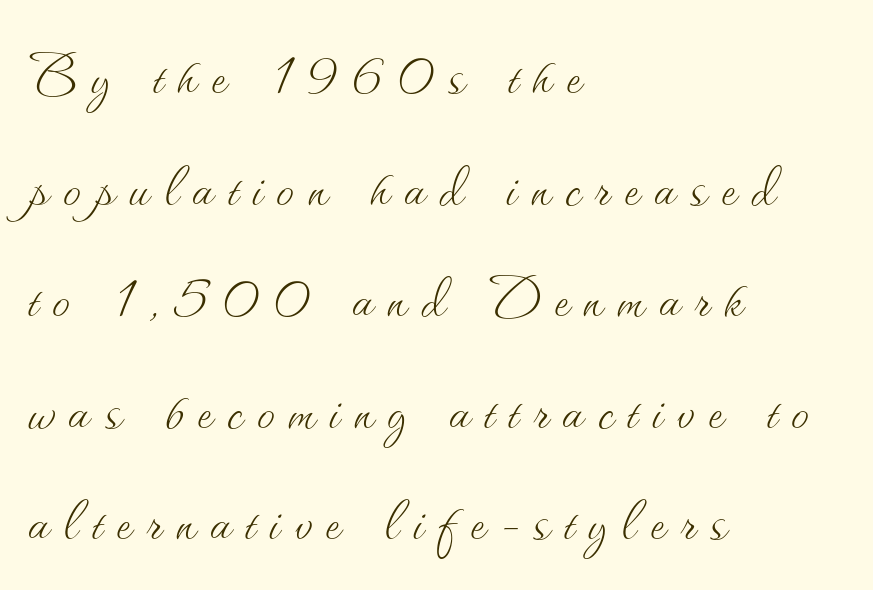
The image shows 72 px thin type; set left-aligned, normal line spacing (1.55x), unusually wide letter spacing (+0.2 em), not underlined; medium stroke contrast and a small x-height.
